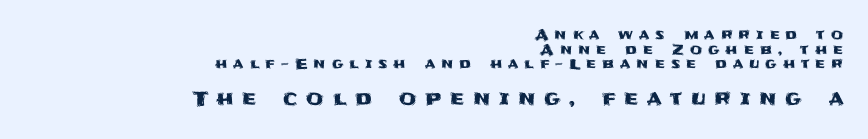
The lettering holds an erect, upright posture throughout. A typesetter would call this heavily tracked-out type. If you squint, the bottom block still reads clearly — it's the larger of the two. Which margin do the lines hug? The right one — the left edge is uneven. Summary of vertical rhythm: compact, with narrow interline spacing.
